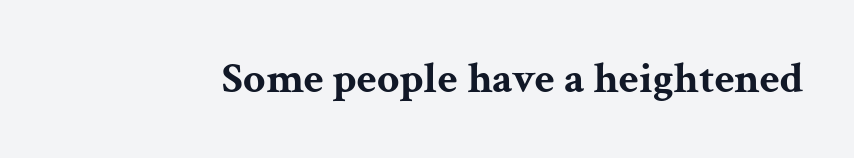
{"serif": "yes", "italic": "no", "bold": "yes", "weight": "bold", "width": "wide", "stroke_contrast": "medium", "x_height": "medium", "monospaced": "no", "underline": "no", "letter_spacing": "normal", "letter_spacing_em": 0.0, "glyph_px": 44}
